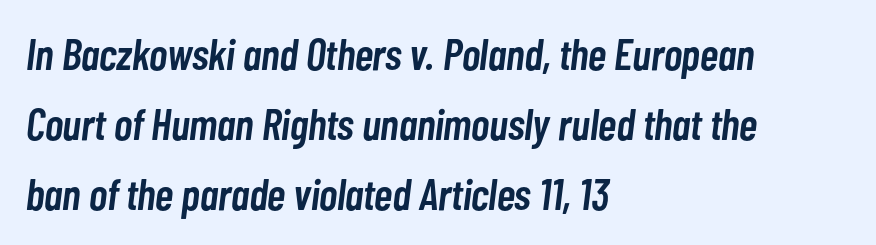
The image shows 44 px semibold, condensed type, italic (leaning right); set left-aligned, normal line spacing (1.59x), normal letter spacing, not underlined; low stroke contrast and a medium x-height.
